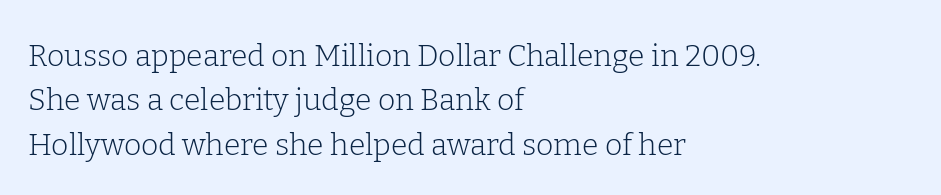
Stroke mass is kept to a normal reading level or below. In terms of letterform style, serifs are clearly present. Is the letter spacing exaggerated? No — it looks like the ordinary default. The zone under the glyphs is completely vacant.
